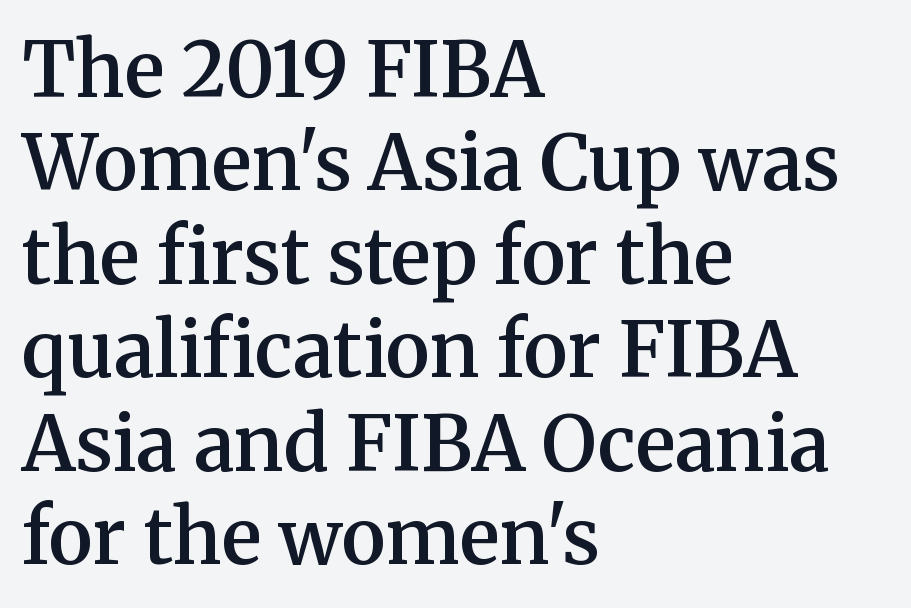
The image shows 76 px semibold serif type, upright; set left-aligned, line spacing 1.23x, normal letter spacing, not underlined; medium stroke contrast and a medium x-height.
